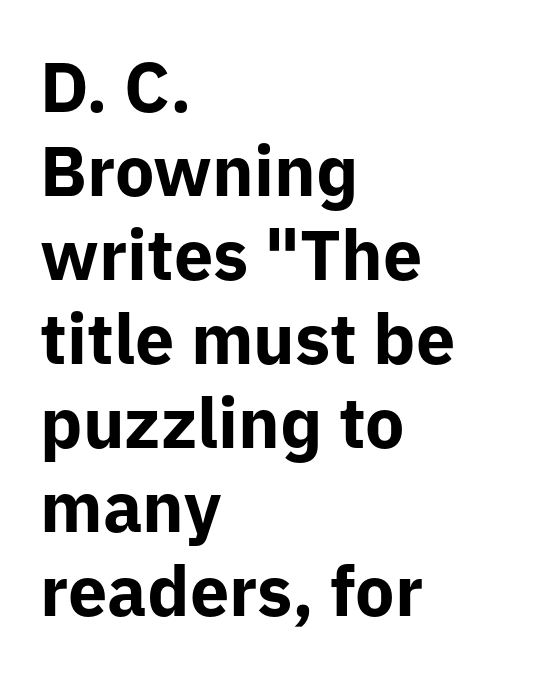
The image shows 70 px bold sans-serif type, upright; set left-aligned, line spacing 1.2x, normal letter spacing, not underlined; low stroke contrast and a medium x-height.
